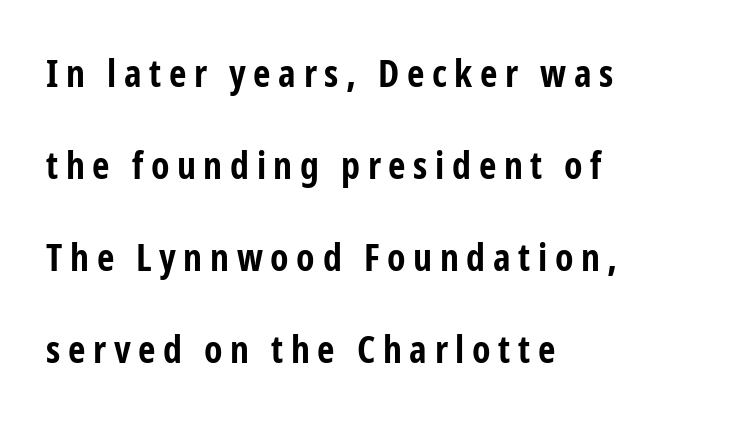
{"serif": "no", "italic": "no", "bold": "yes", "weight": "bold", "width": "condensed", "stroke_contrast": "low", "x_height": "medium", "monospaced": "no", "underline": "no", "align": "left", "line_spacing": "loose", "line_spacing_ratio": 2.42, "letter_spacing": "wide", "letter_spacing_em": 0.2, "glyph_px": 38}
